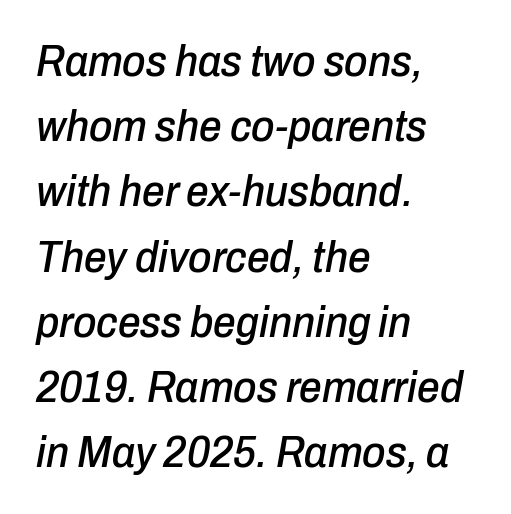
{"italic": "yes", "lean": "right", "slant_degrees": 10, "width": "condensed", "stroke_contrast": "low", "x_height": "medium", "monospaced": "no", "underline": "no", "align": "left", "line_spacing": "normal", "line_spacing_ratio": 1.45, "letter_spacing": "normal", "letter_spacing_em": 0.0, "glyph_px": 45}
